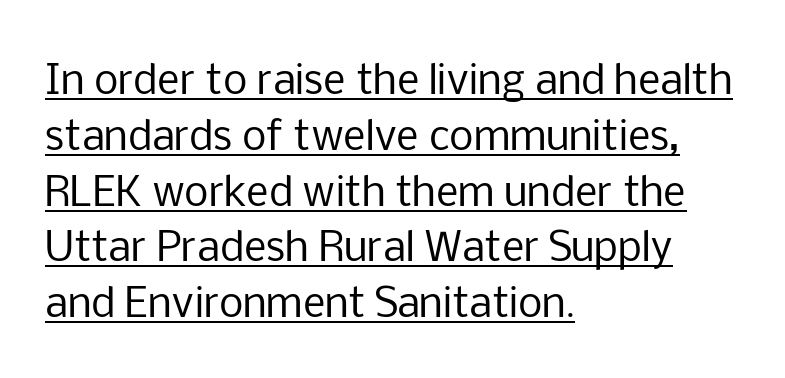
Does the copy run flush right? No — it runs flush left. The line texture is even and compact thanks to regular tracking. Counters stay open thanks to moderate or lighter strokes. The rendering shows plain stroke endings on the letterforms — a sans-serif design. In terms of posture, this sample is upright. Beneath each row of characters lies a ruled line.
